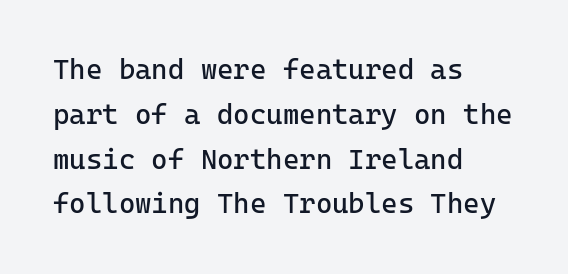
The image shows 28 px regular-weight sans-serif type, upright, monospaced; set left-aligned, normal line spacing (1.6x), normal letter spacing, not underlined; low stroke contrast and a medium x-height.
